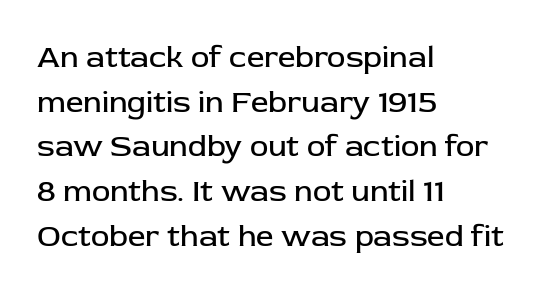
The image shows 31 px regular-weight sans-serif type, upright; set left-aligned, normal line spacing (1.44x), normal letter spacing, not underlined; low stroke contrast and a medium x-height.
